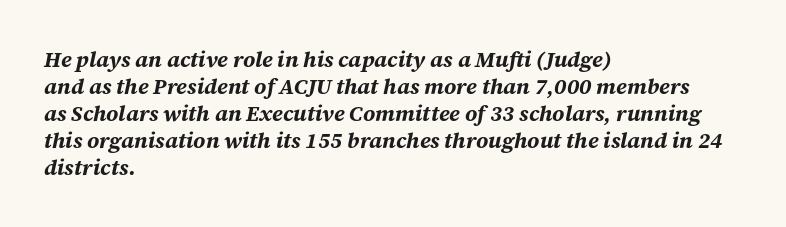
{"italic": "yes", "lean": "right", "slant_degrees": 12, "bold": "yes", "underline": "no", "align": "left", "line_spacing_ratio": 1.23, "letter_spacing": "normal", "letter_spacing_em": 0.0, "glyph_px": 22}
